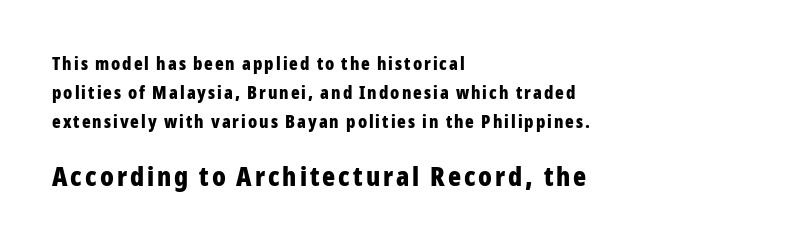
{"italic": "no", "bold": "yes", "underline": "no", "align": "left", "line_spacing": "normal", "line_spacing_ratio": 1.6, "larger_block": "second", "size_ratio": 1.5, "glyph_px": 27}
